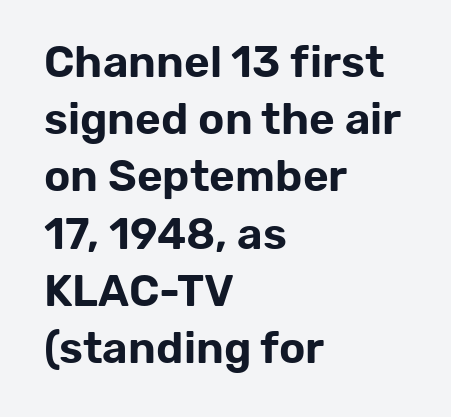
Q: Is the text italic (slanted)? A: No, it is upright.
Q: Is the typeface a serif or a sans-serif typeface? A: Sans-serif.
Q: Is the text underlined? A: No.
Q: How is the paragraph aligned? A: Left-aligned.
Q: Is the spacing between letters normal or unusually wide? A: Normal.
Q: Is the spacing between lines tight, normal or loose? A: Normal.
Q: Width (condensed, normal, or wide)? A: Normal.
Q: Stroke contrast? A: Low.
Q: x-height? A: Medium.
Q: Monospaced? A: No.
